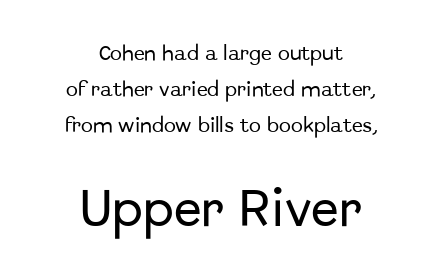
Block two is the big one; block one sits smaller above it. Upright lettering throughout. Honestly, the letter spacing is just normal — you wouldn't notice it. The passage shown is typed in a proportional face where columns would drift. Neither beginnings nor endings align; midpoints do. Regarding serifs, this sample does without them.
